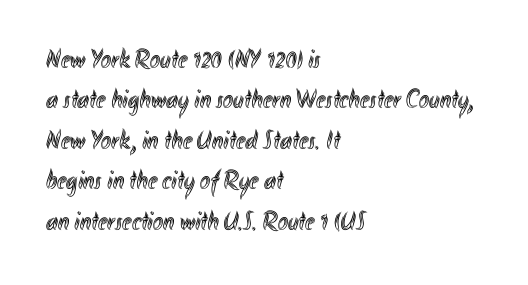
{"underline": "no", "align": "left", "line_spacing": "normal", "line_spacing_ratio": 1.5, "letter_spacing": "normal", "letter_spacing_em": 0.0, "glyph_px": 27}
